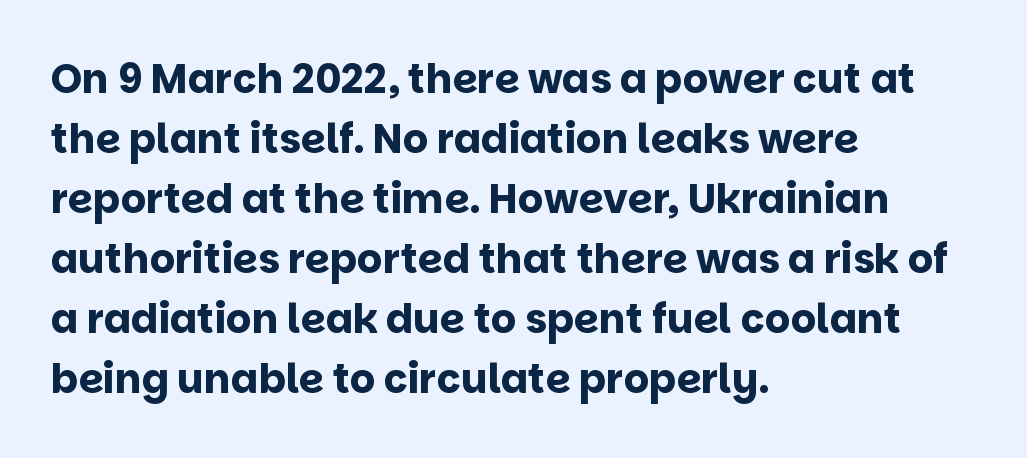
The image shows 40 px bold sans-serif type, upright; set left-aligned, normal line spacing (1.5x), normal letter spacing, not underlined; low stroke contrast and a large x-height.
